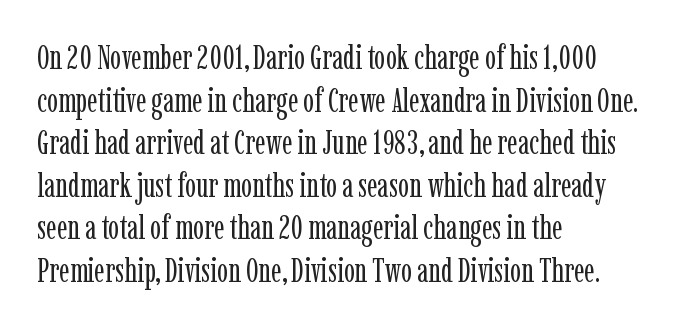
Horizontally, the lines are justified to the leading edge only. Words appear dense and cohesive because spacing is normal. Note the varied advance widths — an 'i' is clearly narrower than an 'm'. Descenders are the only things crossing below the line.
